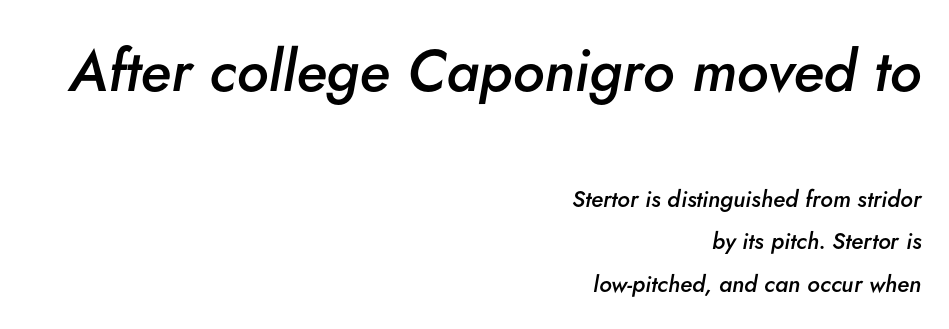
Rendered with sloped, italic letterforms. Weight check: semibold — heavier than regular, not quite bold. Type without underlining. Whoever set this made the first block the dominant, larger element.
